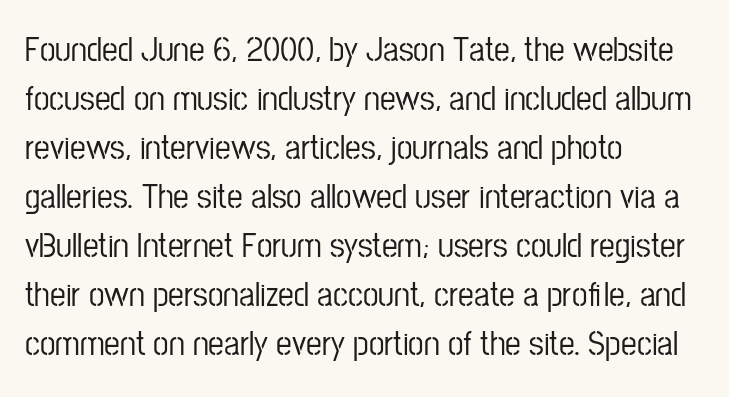
Q: Is the text italic (slanted)? A: No, it is upright.
Q: Is the typeface a serif or a sans-serif typeface? A: Sans-serif.
Q: Is the text underlined? A: No.
Q: How is the paragraph aligned? A: Left-aligned.
Q: Is the spacing between letters normal or unusually wide? A: Normal.
Q: Is the spacing between lines tight, normal or loose? A: Normal.
Q: Width (condensed, normal, or wide)? A: Condensed.
Q: Stroke contrast? A: Low.
Q: x-height? A: Medium.
Q: Monospaced? A: No.
